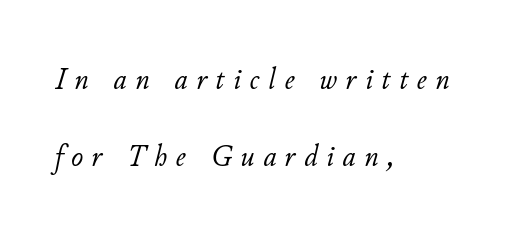
Q: Is the text bold? A: No.
Q: Is the text italic (slanted)? A: Yes, it leans right by about 11 degrees.
Q: Is the text underlined? A: No.
Q: How is the paragraph aligned? A: Left-aligned.
Q: Is the spacing between letters normal or unusually wide? A: Unusually wide.
Q: Is the spacing between lines tight, normal or loose? A: Loose.
Q: Width (condensed, normal, or wide)? A: Normal.
Q: Stroke contrast? A: Low.
Q: x-height? A: Small.
Q: Monospaced? A: No.
